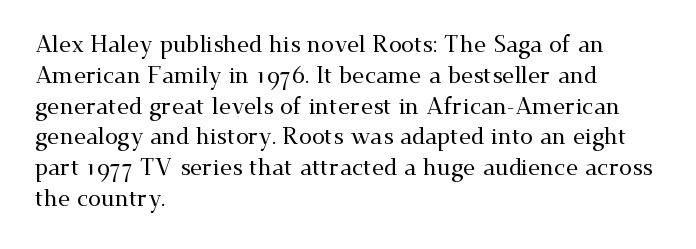
The glyphs are unaccompanied by any horizontal stroke below them. Quick note: not italic, upright. Each word holds together tightly as a unit, with standard inter-letter gaps. The paragraph shown leans on its left margin. Does the leading feel generous? No, just average.
